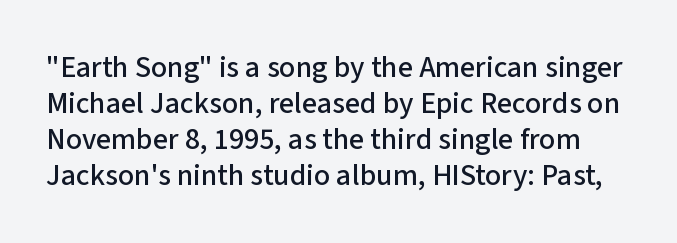
Upright lettering throughout. The letters advance in unequal steps, a hallmark of proportional type. The specimen omits any rule beneath the text block's lines. The letterforms sit shoulder to shoulder at normal distance. The type family on display is of the sans-serif kind.
